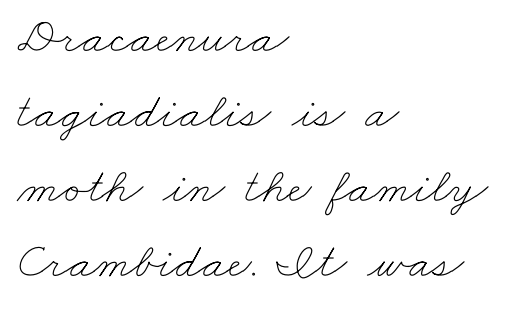
Reading down the column, the eye jumps a familiar distance to each next line. Think standard paragraph weight, or any step lighter than that. Caption: multi-line text, flush left, ragged right. A clean baseline with only descenders dipping below it. Note the varied advance widths — an 'i' is clearly narrower than an 'm'. Nobody touched the tracking dial on this one.
